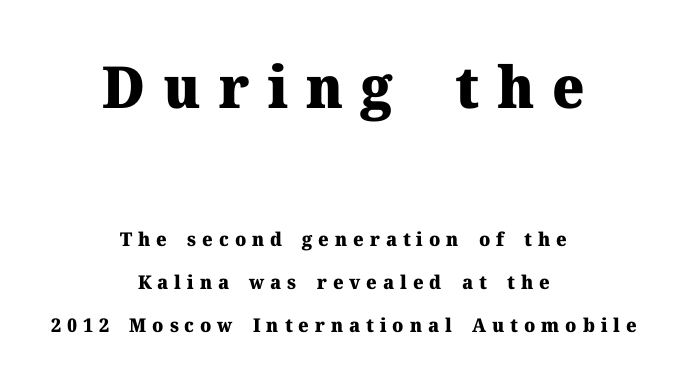
Q: Is the text bold? A: Yes.
Q: Is the text italic (slanted)? A: No, it is upright.
Q: Is the typeface a serif or a sans-serif typeface? A: Serif.
Q: Is the text underlined? A: No.
Q: How is the paragraph aligned? A: Centered.
Q: Is the spacing between letters normal or unusually wide? A: Unusually wide.
Q: Is the spacing between lines tight, normal or loose? A: Loose.
Q: Which block of text is set in a larger size, the first (top) or the second (bottom)? A: The first (top) one.
Q: Width (condensed, normal, or wide)? A: Normal.
Q: Stroke contrast? A: Medium.
Q: x-height? A: Medium.
Q: Monospaced? A: No.
